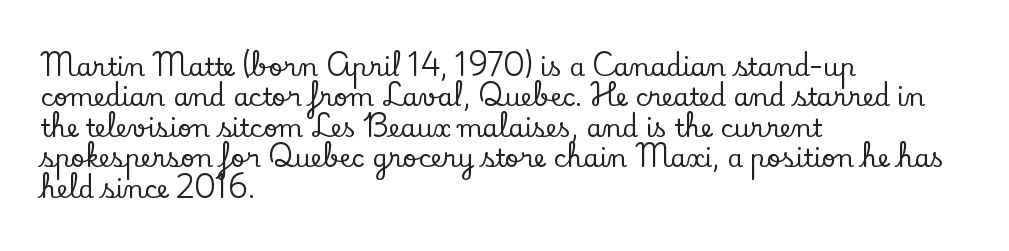
Q: Is the text italic (slanted)? A: No, it is upright.
Q: Is the text underlined? A: No.
Q: How is the paragraph aligned? A: Left-aligned.
Q: Is the spacing between letters normal or unusually wide? A: Normal.
